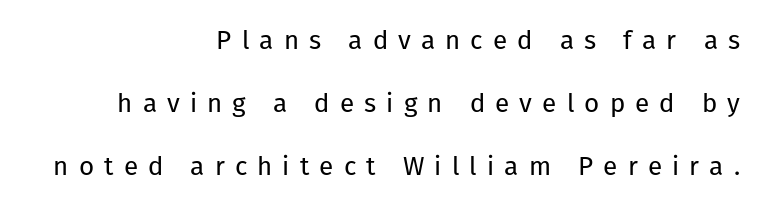
Q: Is the text bold? A: No.
Q: Is the text italic (slanted)? A: No, it is upright.
Q: Is the text underlined? A: No.
Q: How is the paragraph aligned? A: Right-aligned.
Q: Is the spacing between letters normal or unusually wide? A: Unusually wide.
Q: Is the spacing between lines tight, normal or loose? A: Loose.
